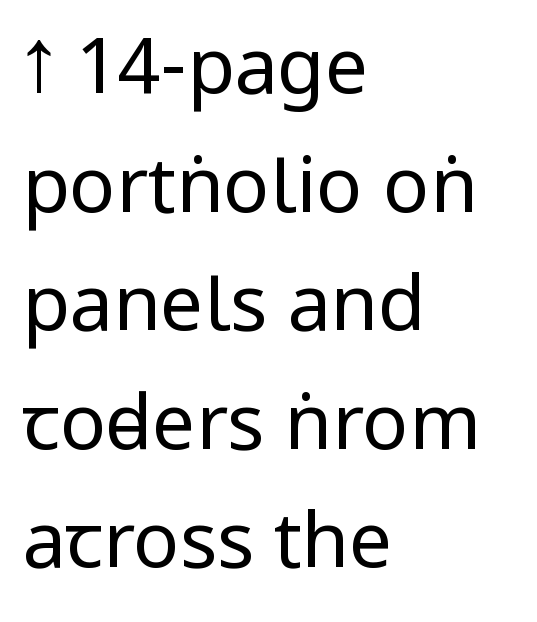
The image shows 77 px regular-weight, condensed sans-serif type, upright; set left-aligned, normal line spacing (1.54x), normal letter spacing, not underlined; low stroke contrast and a large x-height.
